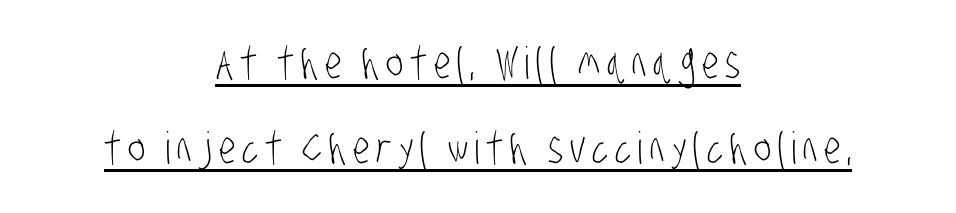
The lines are spread far apart with generous leading. No feet cap the strokes, marking this as sans-serif type. Leftover space on each line is divided equally before and after the words. Character widths vary here, with narrow letters taking less room than wide ones.
